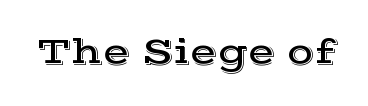
Think of a printed novel: that variable character pitch is what you see here. Serifs: yes, visible at the terminals of the letterforms. This is roman type, the default non-slanted kind. Tracking here is standard; glyphs follow each other at the usual distance. No word sits above an underline.
